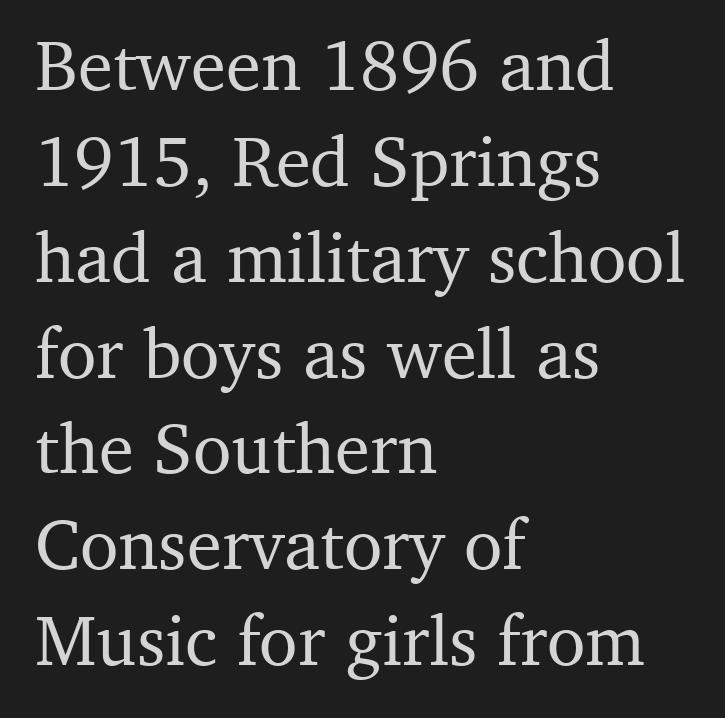
{"serif": "yes", "italic": "no", "width": "normal", "stroke_contrast": "medium", "x_height": "medium", "monospaced": "no", "underline": "no", "align": "left", "line_spacing": "normal", "line_spacing_ratio": 1.35, "letter_spacing": "normal", "letter_spacing_em": 0.0, "glyph_px": 71}
